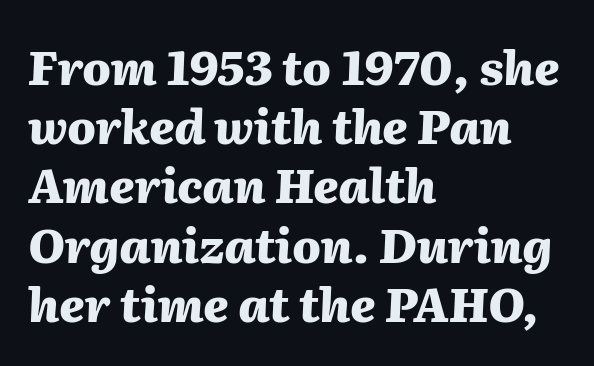
Q: Is the text bold? A: Yes.
Q: Is the text italic (slanted)? A: Yes, it leans right by about 2 degrees.
Q: Is the text underlined? A: No.
Q: How is the paragraph aligned? A: Left-aligned.
Q: Is the spacing between letters normal or unusually wide? A: Normal.
Q: Is the spacing between lines tight, normal or loose? A: Normal.
Q: Width (condensed, normal, or wide)? A: Normal.
Q: Stroke contrast? A: Medium.
Q: x-height? A: Medium.
Q: Monospaced? A: No.
